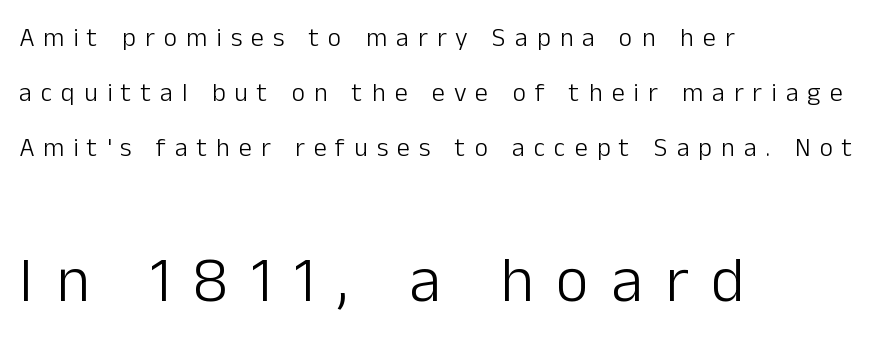
The image shows 64 px light sans-serif type, upright; set left-aligned, loose line spacing (2.12x), unusually wide letter spacing (+0.35 em), not underlined; the second (bottom) block is 2.46x larger; low stroke contrast and a medium x-height.
